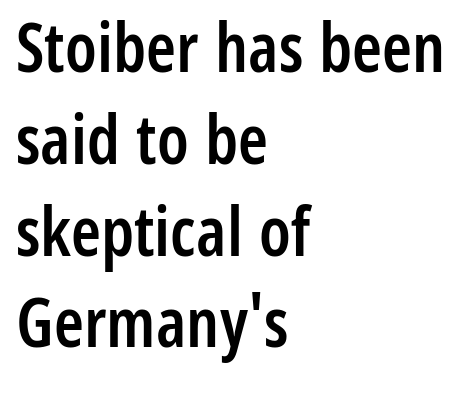
Observe the absence of serifs on each vertical stroke in this sample. Tall strokes in this sample are plumb rather than angled. A clean baseline with only descenders dipping below it. Tracking value appears to be zero — textbook default spacing.
